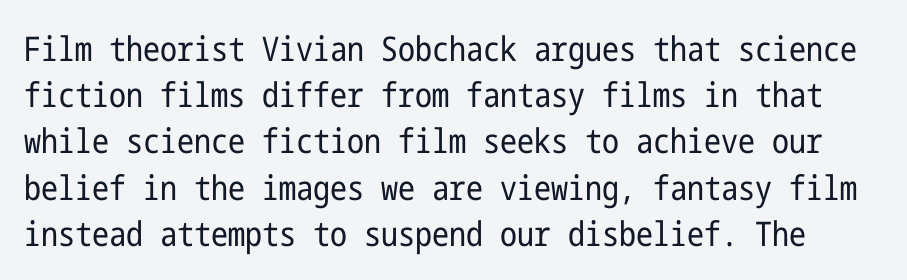
{"serif": "no", "italic": "no", "bold": "no", "weight": "regular", "width": "condensed", "stroke_contrast": "low", "x_height": "medium", "underline": "no", "line_spacing": "normal", "line_spacing_ratio": 1.36, "letter_spacing": "normal", "letter_spacing_em": 0.0, "glyph_px": 34}
